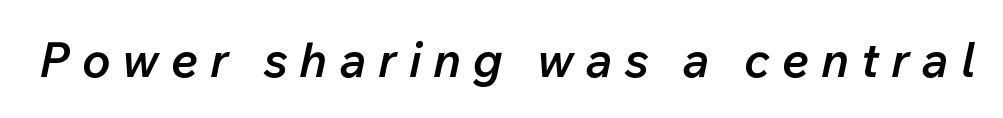
The image shows 48 px semibold type, italic (leaning right); set unusually wide letter spacing (+0.25 em), not underlined; low stroke contrast and a medium x-height.
